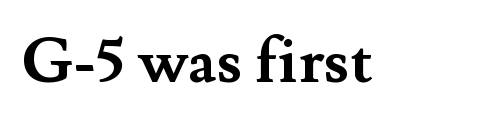
Posture: upright roman. Spacing verdict: proportional, widths tailored to each character. Its strokes are broad and dark, the hallmark of bold type. I'd call this a serif setting — the letters wear small feet.
